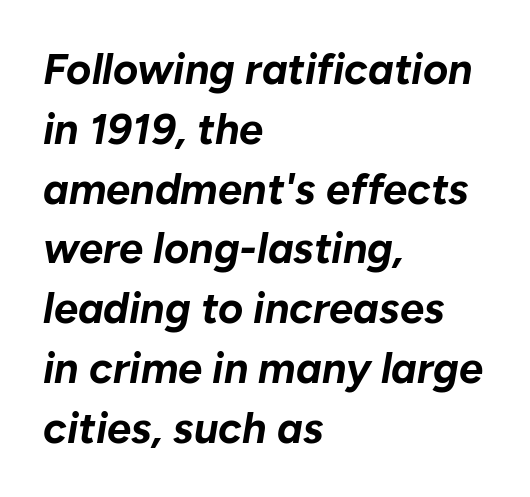
Baseline-to-baseline distance is the conventional proportion of letter height. Layout note: lines flush left. Slant detected: the letters are inclined. The typesetting leans heavy: a genuine bold. Spacing between characters is what you'd get straight out of the box.
